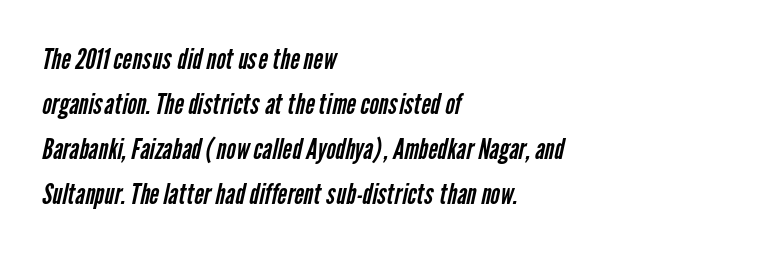
Q: Is the text bold? A: No.
Q: Is the typeface a serif or a sans-serif typeface? A: Sans-serif.
Q: Is the text underlined? A: No.
Q: How is the paragraph aligned? A: Left-aligned.
Q: Is the spacing between letters normal or unusually wide? A: Normal.
Q: Is the spacing between lines tight, normal or loose? A: Normal.
Q: Width (condensed, normal, or wide)? A: Condensed.
Q: Stroke contrast? A: Low.
Q: x-height? A: Medium.
Q: Monospaced? A: No.
